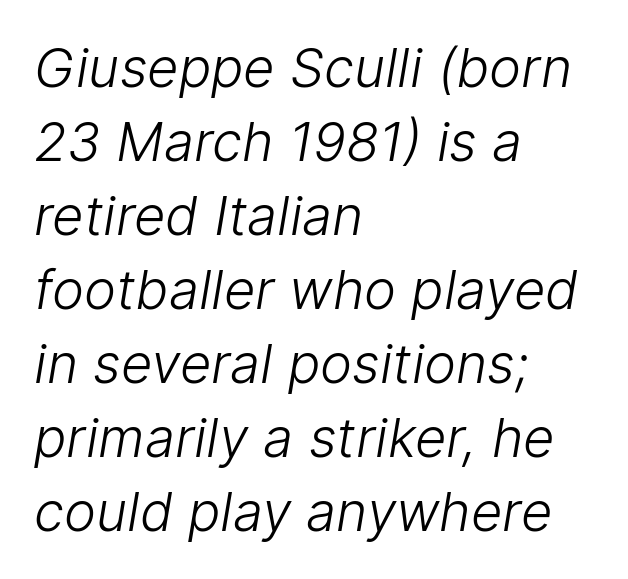
Think of a printed novel: that variable character pitch is what you see here. Serifs: no, the terminals of the letterforms are clean. Letters rest on an invisible, unmarked baseline. Look at the tracking — it's just the regular setting, nothing added. Is the block centered? No — it sits flush against the left margin. The face looks like a standard text weight, possibly lighter.
